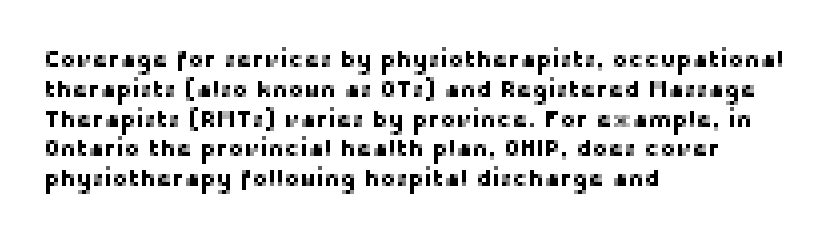
{"italic": "no", "underline": "no", "align": "left", "line_spacing_ratio": 1.24, "letter_spacing": "normal", "letter_spacing_em": 0.0, "glyph_px": 24}
